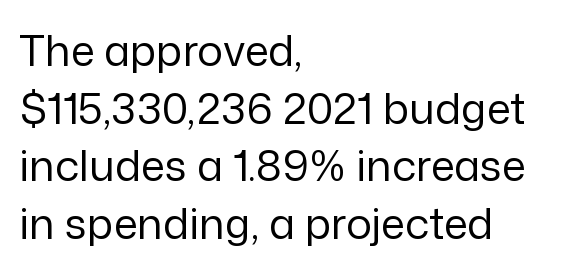
{"serif": "no", "italic": "no", "bold": "no", "weight": "regular", "width": "normal", "stroke_contrast": "low", "x_height": "medium", "monospaced": "no", "underline": "no", "align": "left", "line_spacing": "normal", "line_spacing_ratio": 1.34, "letter_spacing": "normal", "letter_spacing_em": 0.0, "glyph_px": 43}
